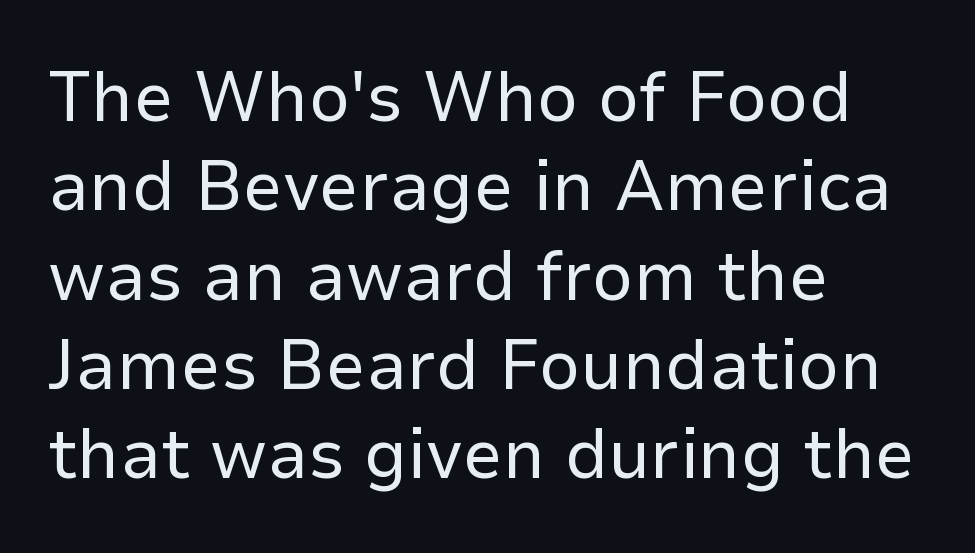
This rendering employs a face without finishing strokes, i.e., a sans-serif. The font sits on the lighter half of the weight spectrum, regular included. These lines are rendered in a variable-pitch font. How are the letters spaced? Ordinarily, with no added tracking.
